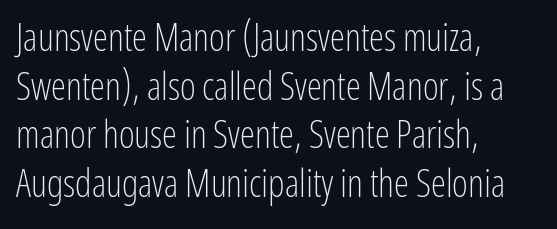
Q: Is the text bold? A: No.
Q: Is the text italic (slanted)? A: No, it is upright.
Q: Is the typeface a serif or a sans-serif typeface? A: Sans-serif.
Q: Is the text underlined? A: No.
Q: How is the paragraph aligned? A: Left-aligned.
Q: Is the spacing between letters normal or unusually wide? A: Normal.
Q: Is the spacing between lines tight, normal or loose? A: Normal.
Q: Width (condensed, normal, or wide)? A: Condensed.
Q: Stroke contrast? A: Low.
Q: x-height? A: Medium.
Q: Monospaced? A: No.
